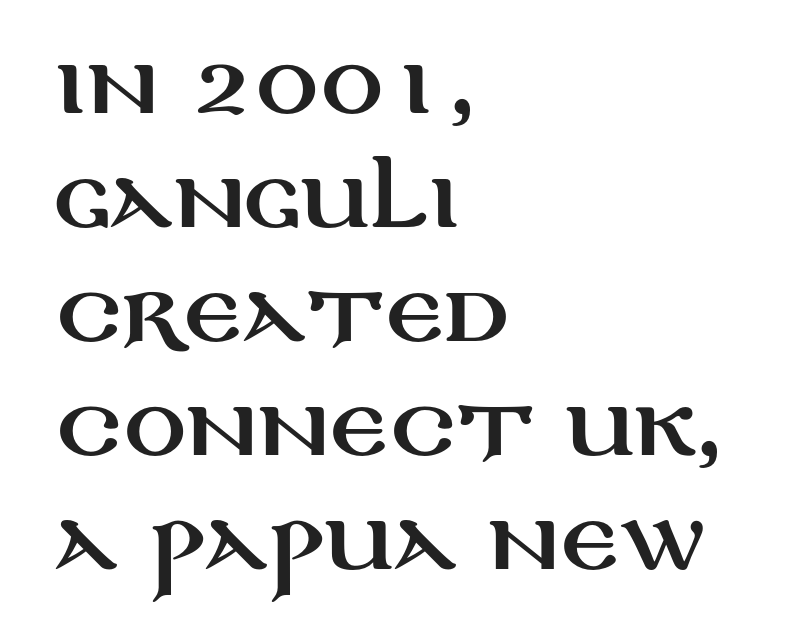
The rendering keeps characters at their native spacing. The foot of each line stays bare and open. You could not count columns in this text — the font is proportionally spaced. Vertical strokes here are truly vertical. The lines are quadded left. A typesetter would label this face a sans.
